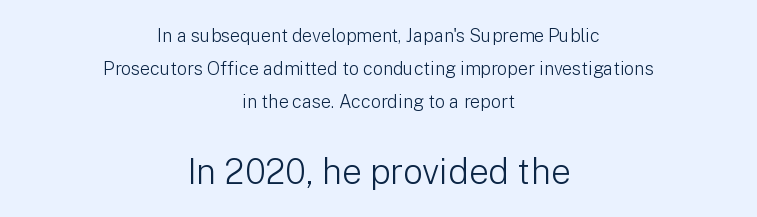
Q: Is the text bold? A: No.
Q: Is the text italic (slanted)? A: No, it is upright.
Q: Is the typeface a serif or a sans-serif typeface? A: Sans-serif.
Q: Is the text underlined? A: No.
Q: How is the paragraph aligned? A: Centered.
Q: Is the spacing between letters normal or unusually wide? A: Normal.
Q: Which block of text is set in a larger size, the first (top) or the second (bottom)? A: The second (bottom) one.
Q: Width (condensed, normal, or wide)? A: Normal.
Q: Stroke contrast? A: Low.
Q: x-height? A: Medium.
Q: Monospaced? A: No.
